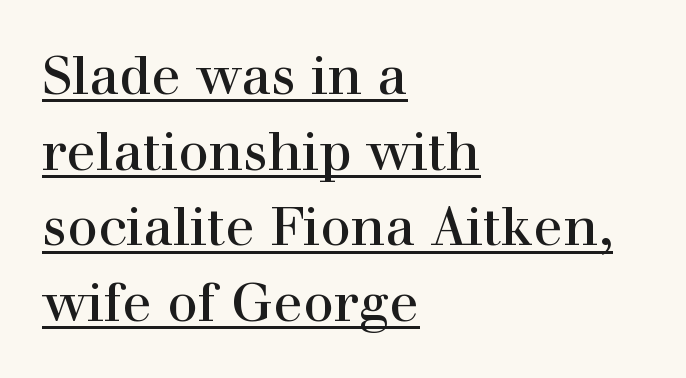
Q: Is the text italic (slanted)? A: No, it is upright.
Q: Is the typeface a serif or a sans-serif typeface? A: Serif.
Q: Is the text underlined? A: Yes.
Q: How is the paragraph aligned? A: Left-aligned.
Q: Is the spacing between letters normal or unusually wide? A: Normal.
Q: Is the spacing between lines tight, normal or loose? A: Normal.
Q: Width (condensed, normal, or wide)? A: Normal.
Q: x-height? A: Medium.
Q: Monospaced? A: No.
